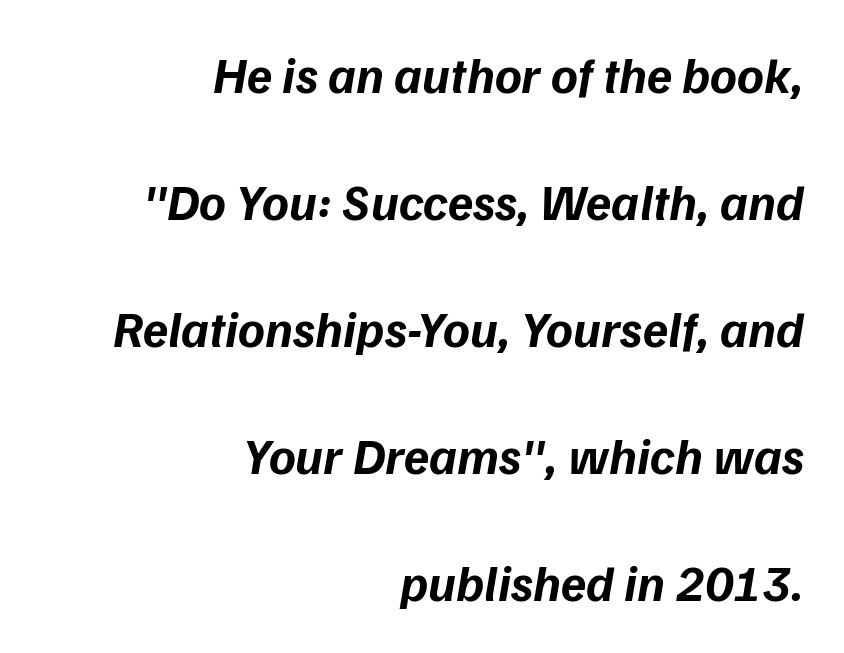
{"italic": "yes", "lean": "right", "slant_degrees": 9, "bold": "yes", "weight": "bold", "width": "normal", "stroke_contrast": "low", "x_height": "medium", "monospaced": "no", "underline": "no", "align": "right", "line_spacing": "loose", "line_spacing_ratio": 2.49, "letter_spacing": "normal", "letter_spacing_em": 0.0, "glyph_px": 51}
